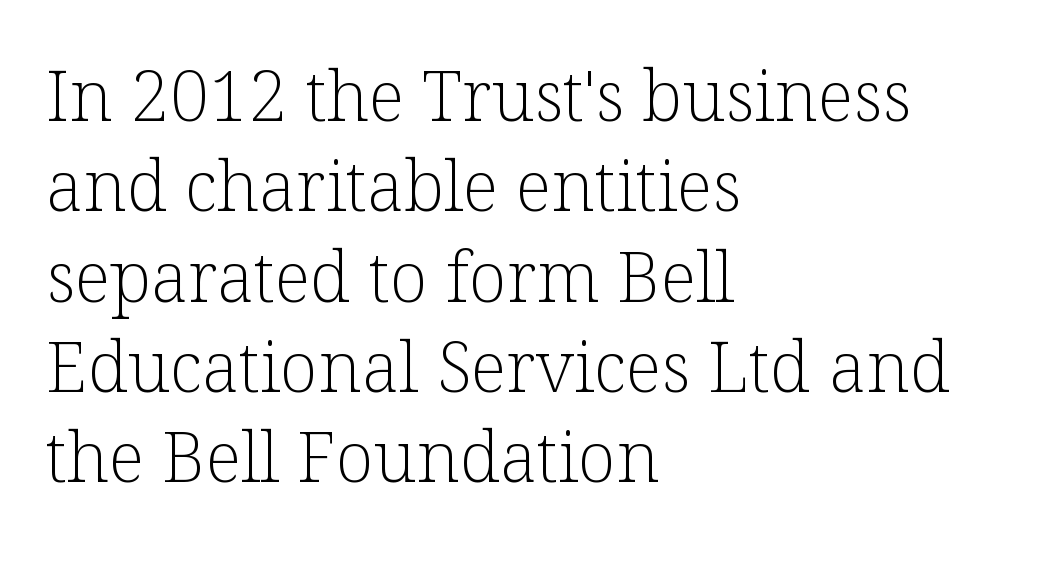
{"serif": "yes", "italic": "no", "bold": "no", "weight": "light", "width": "normal", "stroke_contrast": "low", "x_height": "medium", "monospaced": "no", "underline": "no", "align": "left", "line_spacing": "normal", "line_spacing_ratio": 1.29, "letter_spacing": "normal", "letter_spacing_em": 0.0, "glyph_px": 70}
